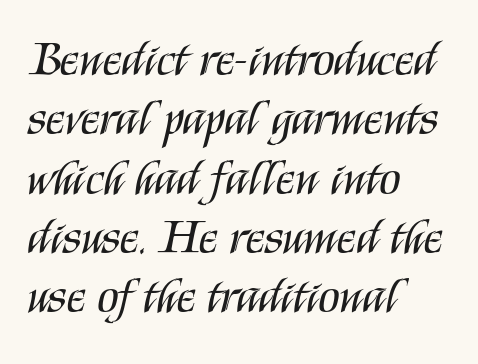
Lines of text with bare space underneath. Nobody touched the tracking dial on this one. No letter is thick-stroked: the sample isn't bold. Think of a printed novel: that variable character pitch is what you see here. A student would call this left alignment; a typographer would say flush left, rag right.
